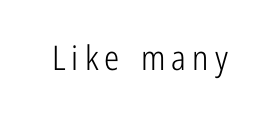
Q: Is the text bold? A: No.
Q: Is the text italic (slanted)? A: No, it is upright.
Q: Is the typeface a serif or a sans-serif typeface? A: Sans-serif.
Q: Is the text underlined? A: No.
Q: Width (condensed, normal, or wide)? A: Condensed.
Q: Stroke contrast? A: Low.
Q: x-height? A: Medium.
Q: Monospaced? A: No.
